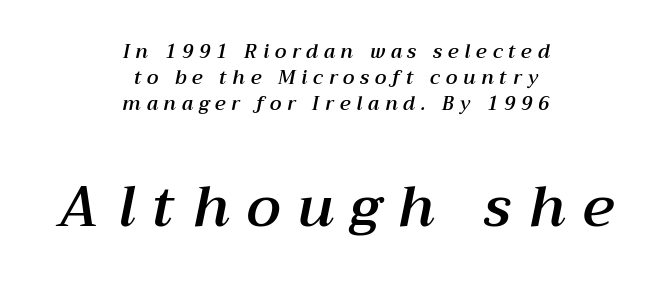
The lines sit at an ordinary, default distance from one another. Is the lower block the larger one? Yes — the lower block carries the bigger type. You could not count columns in this text — the font is proportionally spaced. The space directly below the letters is spotless. The glyphs look as if they've been sheared to an angle.
